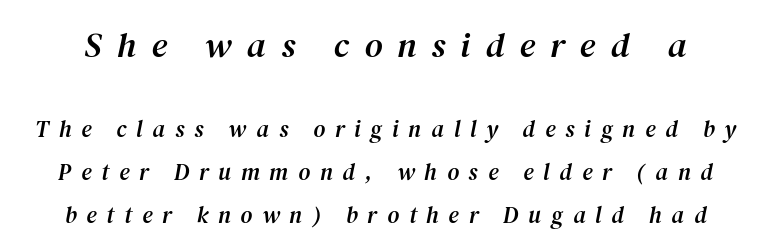
These lines were composed using italics. Visually, the top section dominates because its glyphs are scaled up. Think of a printed novel: that variable character pitch is what you see here. Substantial extra tracking has been applied to these lines.
